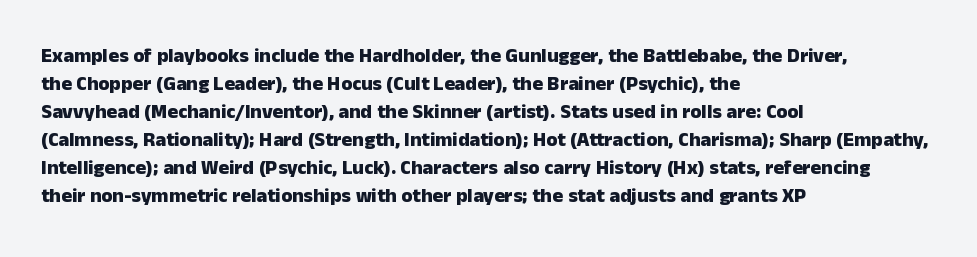
Q: Is the text bold? A: Yes.
Q: Is the text italic (slanted)? A: No, it is upright.
Q: Is the text underlined? A: No.
Q: How is the paragraph aligned? A: Left-aligned.
Q: Is the spacing between letters normal or unusually wide? A: Normal.
Q: Is the spacing between lines tight, normal or loose? A: Normal.
